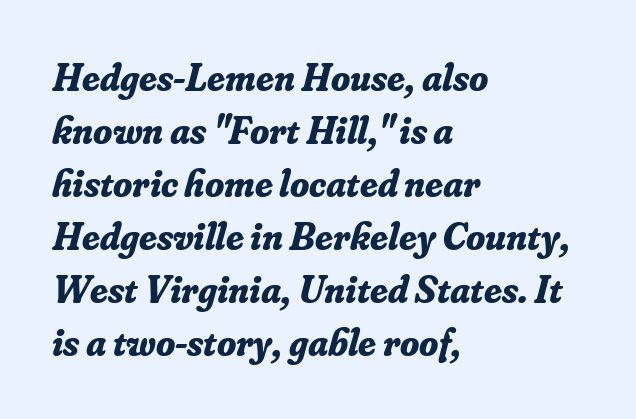
The image shows 39 px bold serif type, italic (leaning right); set left-aligned, normal line spacing (1.36x), normal letter spacing, not underlined; low stroke contrast and a small x-height.
